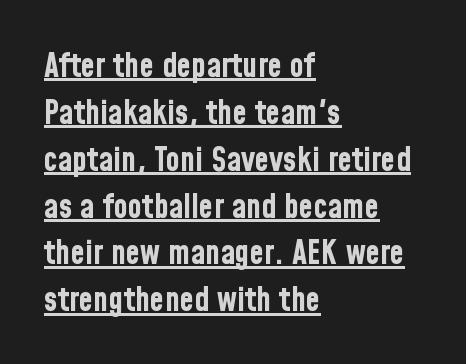
The image shows 33 px bold, condensed sans-serif type, upright; set left-aligned, normal line spacing (1.42x), normal letter spacing, underlined; low stroke contrast and a medium x-height.
